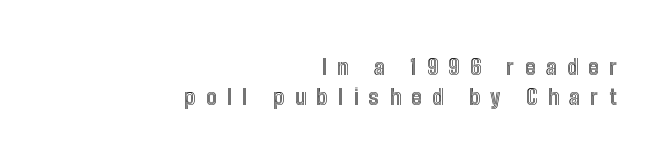
Q: Is the text italic (slanted)? A: No, it is upright.
Q: Is the text underlined? A: No.
Q: How is the paragraph aligned? A: Right-aligned.
Q: Is the spacing between letters normal or unusually wide? A: Unusually wide.
Q: Is the spacing between lines tight, normal or loose? A: Normal.
